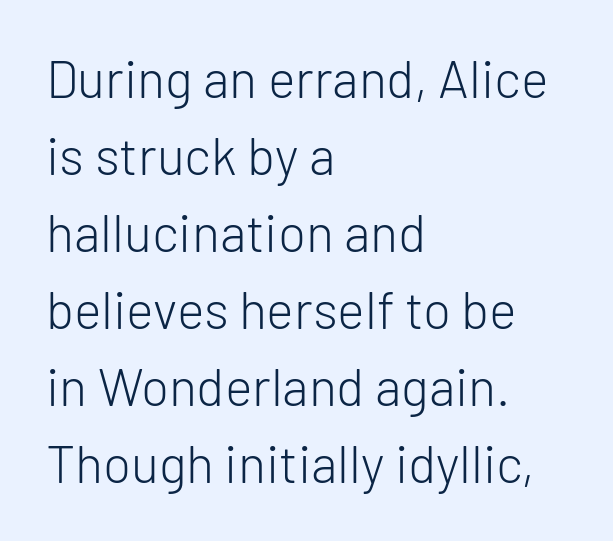
The image shows 52 px light sans-serif type, upright; set left-aligned, normal line spacing (1.48x), normal letter spacing, not underlined; low stroke contrast and a medium x-height.
